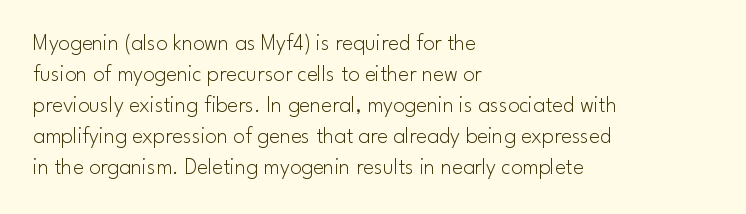
{"italic": "no", "bold": "no", "underline": "no", "align": "left", "line_spacing": "normal", "line_spacing_ratio": 1.35, "letter_spacing": "normal", "letter_spacing_em": 0.0, "glyph_px": 23}
